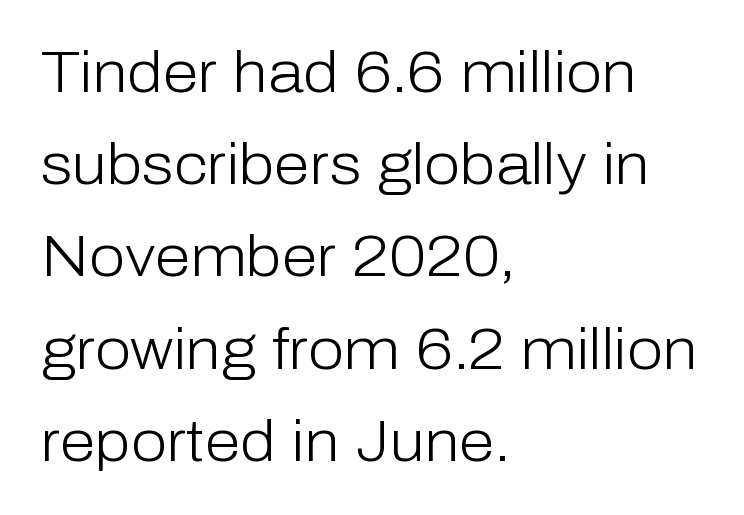
Spacing verdict: proportional, widths tailored to each character. Posture: upright roman. Vertically, the passage feels balanced, rows spaced as you'd expect. Grotesque or geometric, the face here clearly has no serifs. The strokes carry an ordinary text weight at most.
